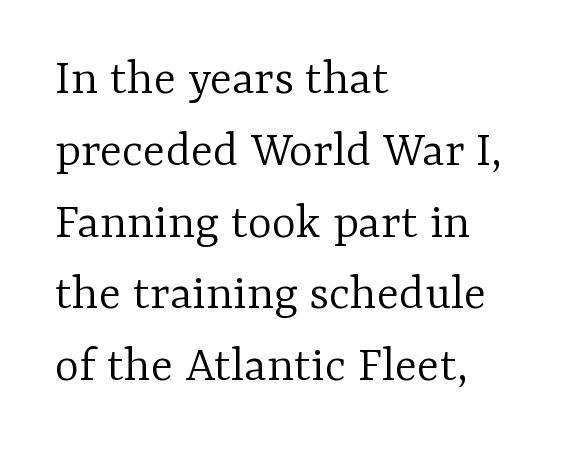
These lines are composed in type with serifs. A typesetter would call this leading conventional body-copy spacing. Do the characters align in a grid? No, the font is proportional. A roman cut, with each character standing at attention. The specimen omits any rule beneath the text block's lines.
